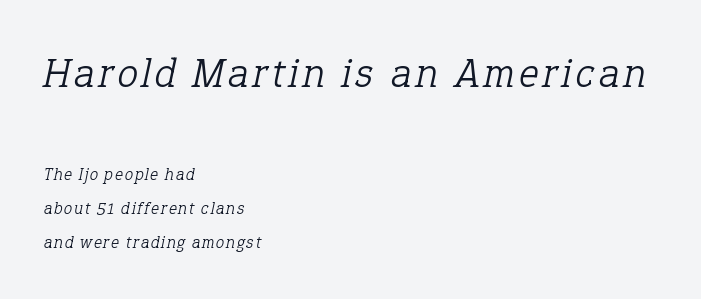
The letters carry serifs — small finishing strokes at the ends of their stems. Quick note: underline off. The rendering uses natural spacing where letterforms have individual widths. Italic? Definitely — the glyphs are oblique.
